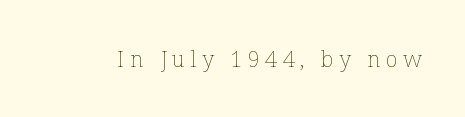
No heavy texture on the line: the type isn't bold. This sample uses expanded letter spacing, leaving extra air between glyphs. Just letters on the line, the space beneath them empty. The font's upright variant was chosen for this text.
